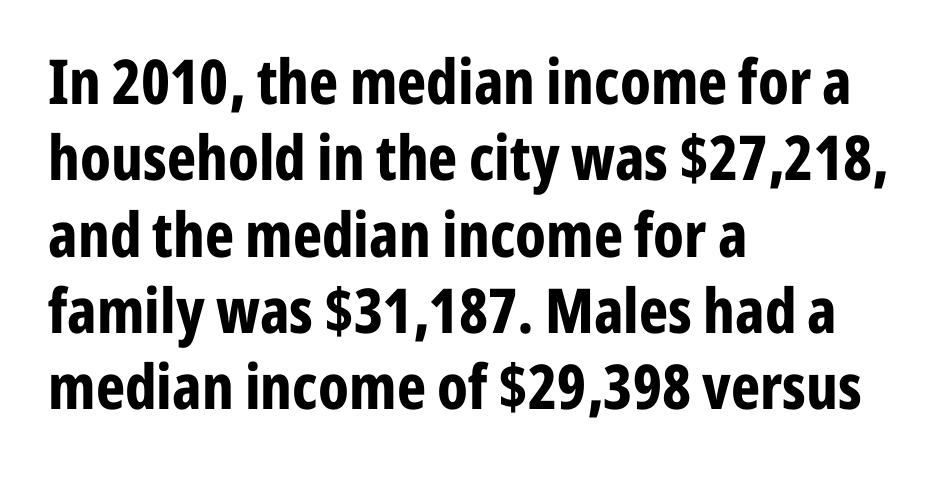
The foot of each line stays bare and open. The text was rendered using a sans face with plain stroke endings. Proportional: the letters do not fall into vertical columns. Set as a true bold cut, around the 700 mark.
